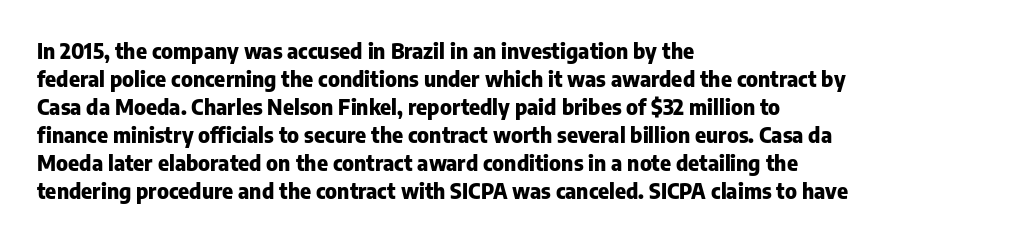
{"italic": "no", "bold": "yes", "underline": "no", "align": "left", "line_spacing": "normal", "line_spacing_ratio": 1.33, "letter_spacing": "normal", "letter_spacing_em": 0.0, "glyph_px": 21}
